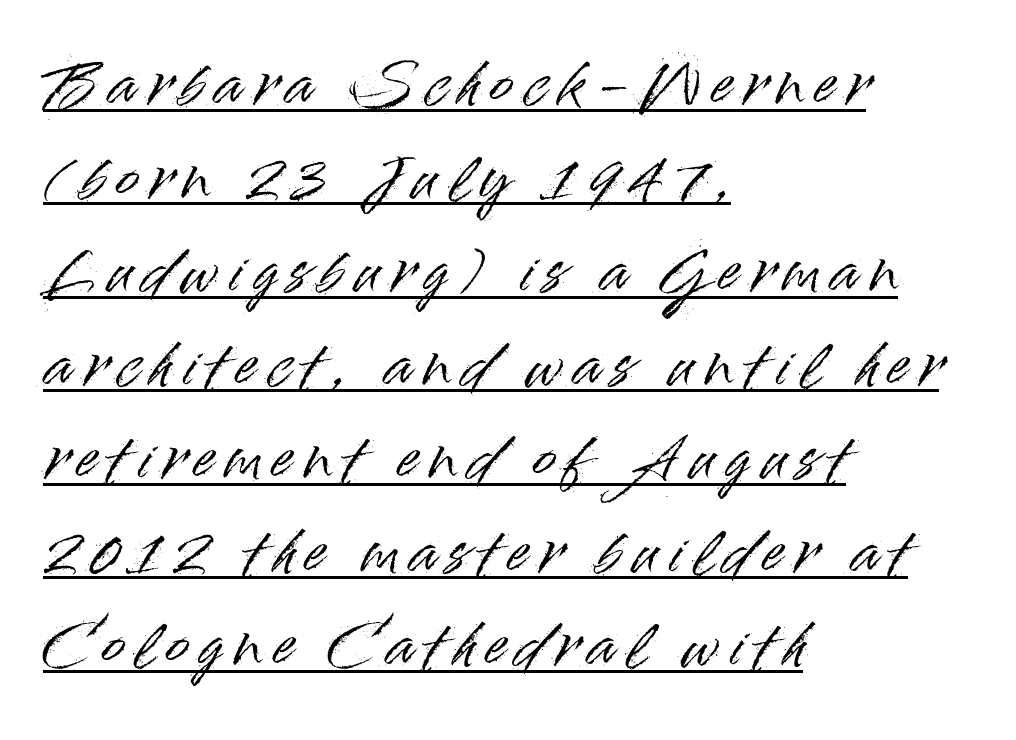
Q: Is the text italic (slanted)? A: Yes.
Q: Is the typeface a serif or a sans-serif typeface? A: Sans-serif.
Q: Is the text underlined? A: Yes.
Q: How is the paragraph aligned? A: Left-aligned.
Q: Is the spacing between letters normal or unusually wide? A: Unusually wide.
Q: Is the spacing between lines tight, normal or loose? A: Normal.
Q: Width (condensed, normal, or wide)? A: Normal.
Q: Stroke contrast? A: High.
Q: x-height? A: Small.
Q: Monospaced? A: No.
